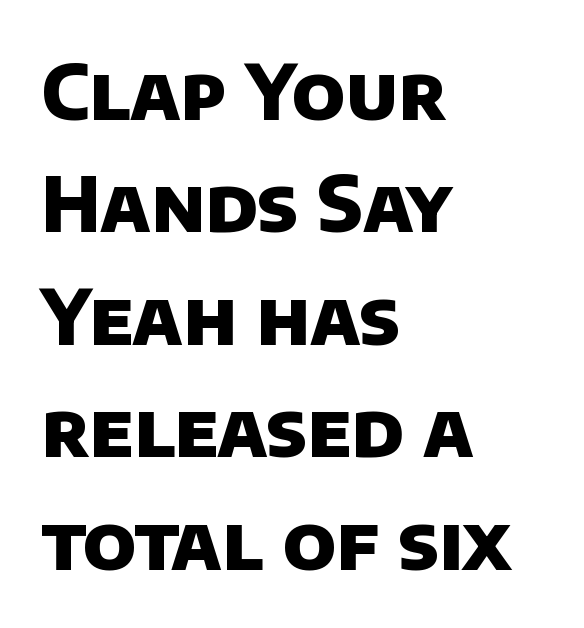
The face used here is a sans, in the tradition of grotesques and geometrics. Only glyphs here, with clear space below each row. The compositor pushed each line to the left boundary. Leading: standard.
